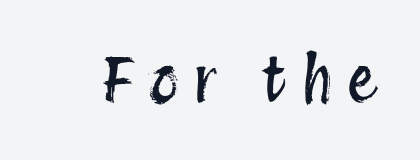
{"italic": "no", "width": "condensed", "stroke_contrast": "medium", "x_height": "large", "monospaced": "no", "underline": "no", "letter_spacing": "wide", "letter_spacing_em": 0.24, "glyph_px": 61}
